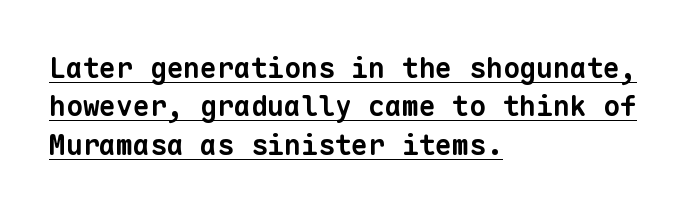
The image shows 28 px bold sans-serif type, monospaced; set left-aligned, normal line spacing (1.37x), normal letter spacing, underlined; low stroke contrast and a medium x-height.
